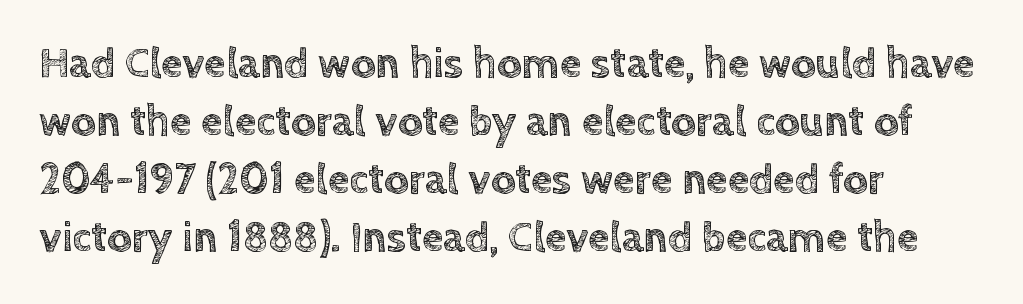
The image shows 43 px text type, upright; set left-aligned, normal line spacing (1.35x), normal letter spacing, not underlined; a large x-height.
